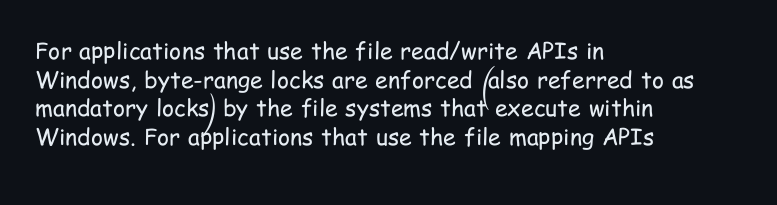
Q: Is the text bold? A: No.
Q: Is the text italic (slanted)? A: No, it is upright.
Q: Is the text underlined? A: No.
Q: How is the paragraph aligned? A: Left-aligned.
Q: Is the spacing between letters normal or unusually wide? A: Normal.
Q: Is the spacing between lines tight, normal or loose? A: Normal.
